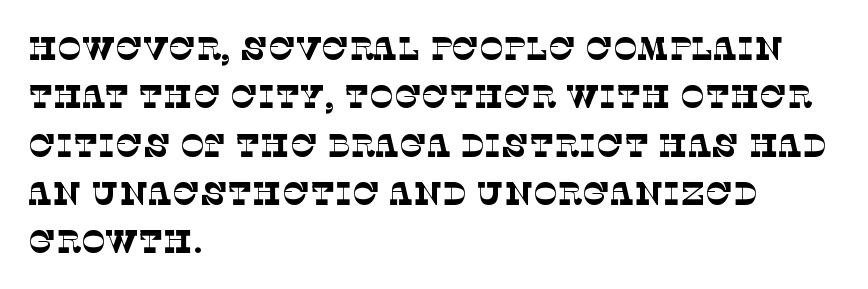
{"serif": "yes", "bold": "no", "weight": "thin", "width": "normal", "stroke_contrast": "low", "x_height": "large", "monospaced": "no", "underline": "no", "align": "left", "line_spacing": "normal", "line_spacing_ratio": 1.51, "letter_spacing": "normal", "letter_spacing_em": 0.0, "glyph_px": 32}
